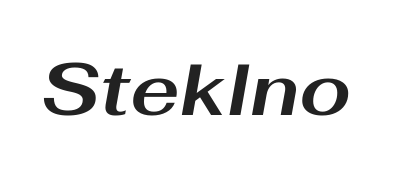
The image shows 74 px bold, wide type, italic (leaning right); set normal letter spacing, not underlined; medium stroke contrast and a medium x-height.
